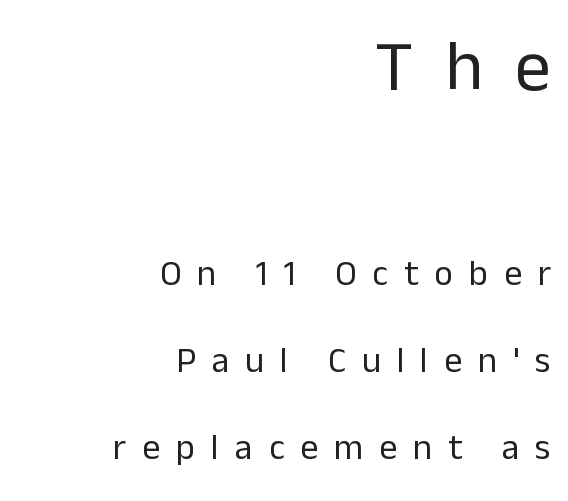
{"serif": "no", "italic": "no", "bold": "no", "weight": "regular", "width": "normal", "stroke_contrast": "low", "x_height": "medium", "monospaced": "no", "underline": "no", "align": "right", "line_spacing": "loose", "line_spacing_ratio": 2.41, "letter_spacing": "wide", "letter_spacing_em": 0.44, "larger_block": "first", "size_ratio": 2.0, "glyph_px": 72}
